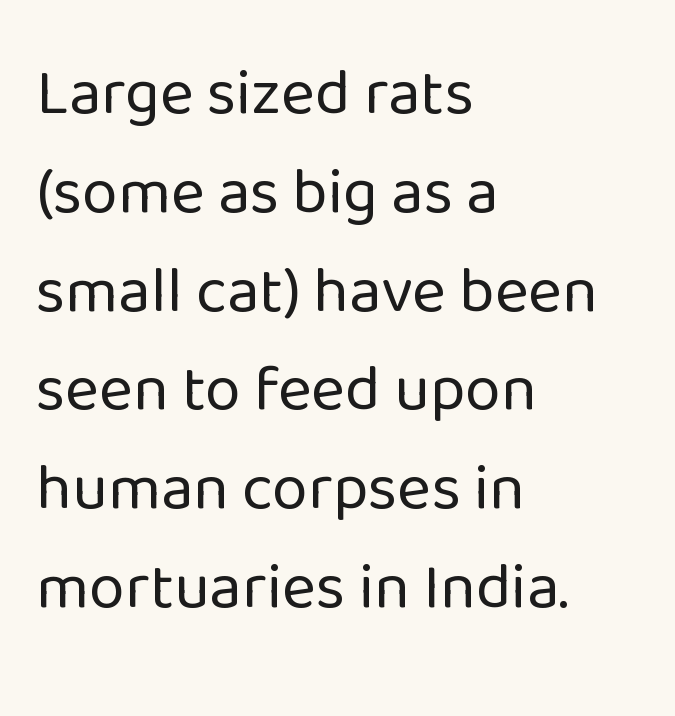
The image shows 65 px regular-weight sans-serif type, upright; set left-aligned, normal line spacing (1.52x), normal letter spacing, not underlined; low stroke contrast and a medium x-height.
